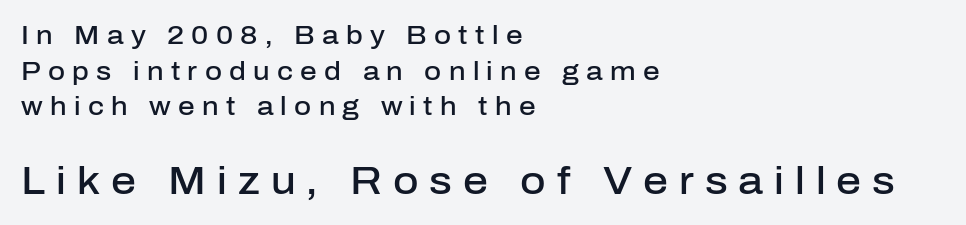
Moderately thickened strokes mark this as semibold type. Glyph-to-glyph distance is far greater than everyday printed text. Characters remain perfectly vertical along every line. Look at the bottom of the vertical strokes: they stop flat, with no serifs.
